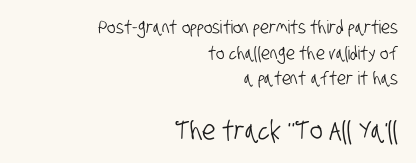
Q: Is the text underlined? A: No.
Q: How is the paragraph aligned? A: Right-aligned.
Q: Is the spacing between letters normal or unusually wide? A: Normal.
Q: Is the spacing between lines tight, normal or loose? A: Normal.
Q: Which block of text is set in a larger size, the first (top) or the second (bottom)? A: The second (bottom) one.
